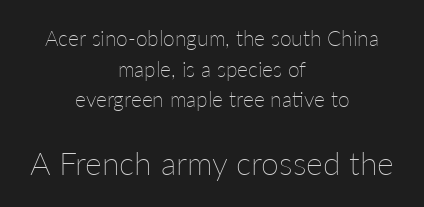
{"italic": "no", "bold": "no", "weight": "thin", "width": "normal", "stroke_contrast": "low", "x_height": "medium", "monospaced": "no", "underline": "no", "align": "center", "line_spacing": "normal", "line_spacing_ratio": 1.46, "letter_spacing": "normal", "letter_spacing_em": 0.0, "larger_block": "second", "size_ratio": 1.52, "glyph_px": 32}
